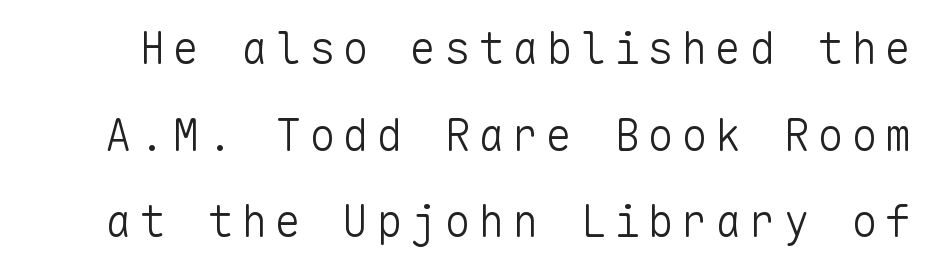
The face used here is monospaced, like something from a code editor. Weight: regular or lighter. Nope, no serifs anywhere on these letters. Regarding leading, the lines here are spaced well apart.
